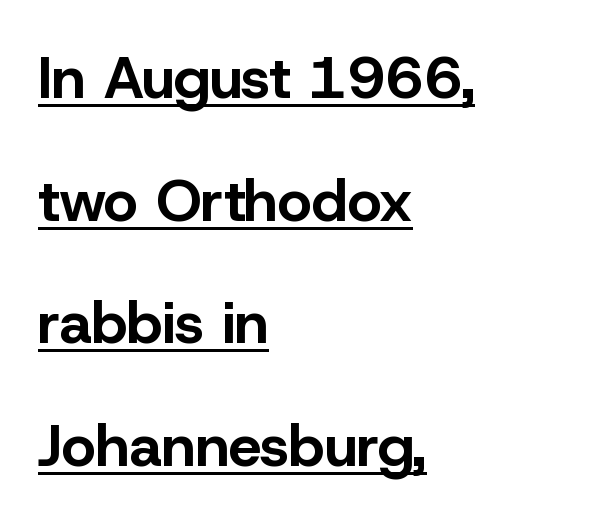
The image shows 59 px bold sans-serif type, upright; set left-aligned, loose line spacing (2.08x), normal letter spacing, underlined; low stroke contrast and a medium x-height.
